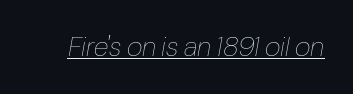
Spacing between characters is what you'd get straight out of the box. A quiet, ordinary-to-light weight characterises the typeface. A baseline rule has been typeset under these characters. In terms of posture, this sample is oblique.
